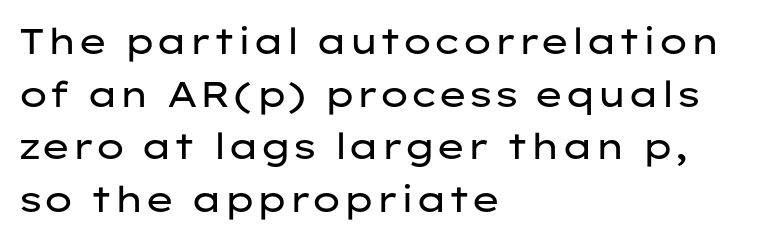
The image shows 36 px regular-weight, wide sans-serif type, upright; set left-aligned, normal line spacing (1.46x), normal letter spacing, not underlined; low stroke contrast and a medium x-height.
